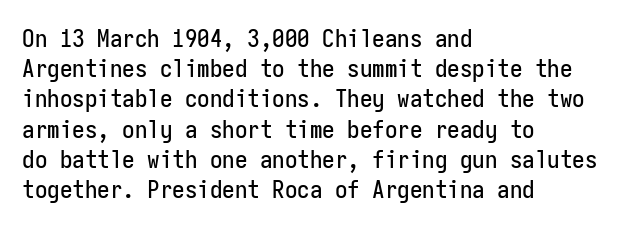
Q: Is the text italic (slanted)? A: No, it is upright.
Q: Is the text underlined? A: No.
Q: How is the paragraph aligned? A: Left-aligned.
Q: Is the spacing between letters normal or unusually wide? A: Normal.
